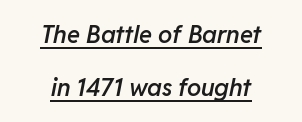
The image shows 24 px text type, italic (leaning right); set centered, loose line spacing (2.21x), normal letter spacing, underlined.
